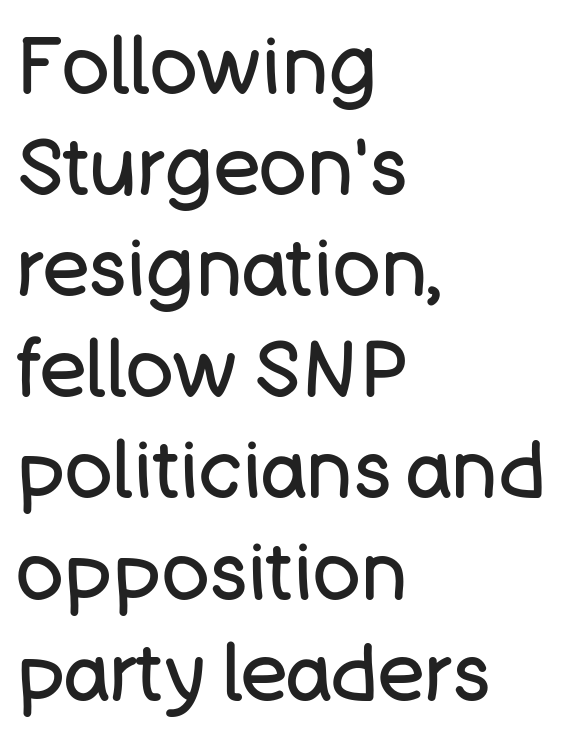
{"serif": "no", "italic": "no", "bold": "no", "weight": "regular", "width": "normal", "stroke_contrast": "low", "x_height": "large", "monospaced": "no", "underline": "no", "align": "left", "line_spacing": "normal", "line_spacing_ratio": 1.28, "letter_spacing": "normal", "letter_spacing_em": 0.0, "glyph_px": 79}
